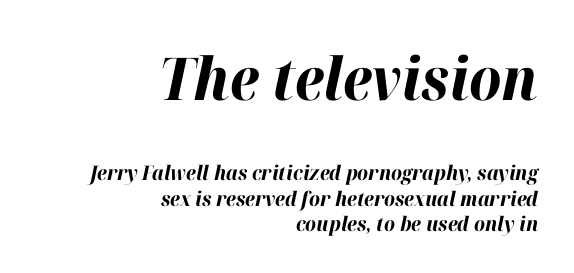
A student would call this right alignment; a typographer would say flush right, rag left. Bold? Absolutely — the strokes are thick and heavy. Whoever set this made the first block the dominant, larger element. Observe the ordinary spacing: letters are neighbours, not strangers. Notice how the stems are inclined rather than vertical — that's the hallmark of italics.
